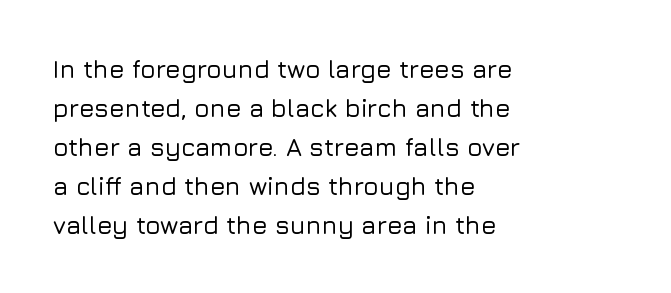
The horizontal fit of the characters is conventional and even. The passage shown stacks its lines at a standard gap. The letters stand straight up with perfectly vertical stems. Descender tails drop into unmarked territory. Is the block centered? No — it sits flush against the left margin.
